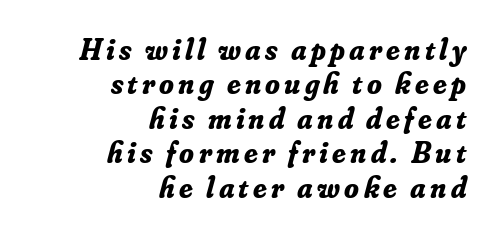
Q: Is the text bold? A: Yes.
Q: Is the text italic (slanted)? A: Yes, it leans right by about 16 degrees.
Q: Is the typeface a serif or a sans-serif typeface? A: Serif.
Q: Is the text underlined? A: No.
Q: How is the paragraph aligned? A: Right-aligned.
Q: Is the spacing between lines tight, normal or loose? A: Tight.
Q: Width (condensed, normal, or wide)? A: Normal.
Q: Stroke contrast? A: Low.
Q: x-height? A: Small.
Q: Monospaced? A: No.
